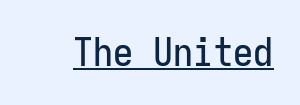
Short note: letters normally spaced. Italic? Not at all — the glyphs are vertical. Each line of the rendering has a horizontal stroke beneath the glyphs. Is this a sans? Yes — the strokes have no serifs. Do the characters align in a grid? Yes, the font is monospaced.
